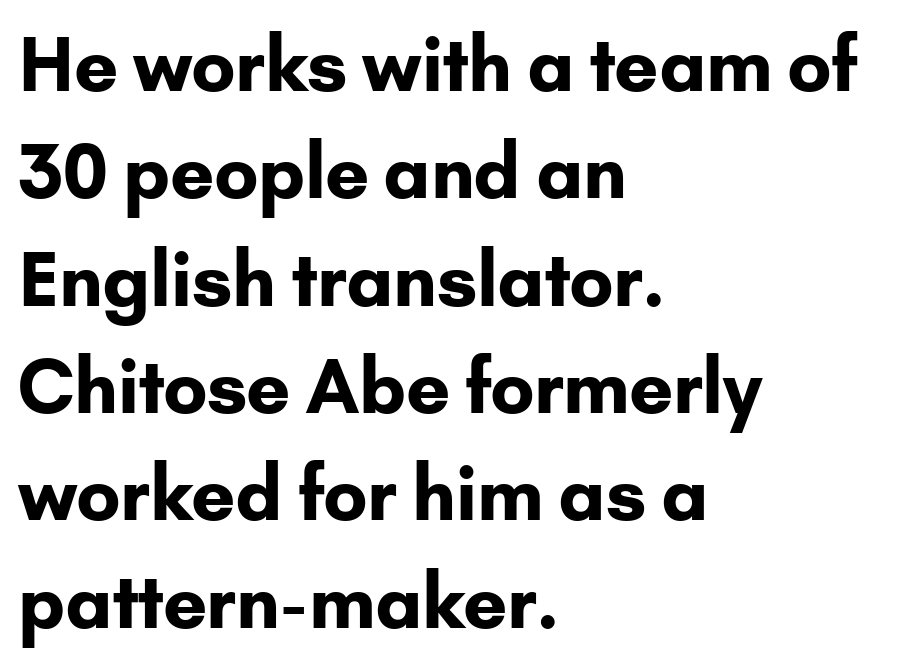
{"serif": "no", "italic": "no", "bold": "yes", "weight": "bold", "width": "normal", "stroke_contrast": "low", "x_height": "small", "monospaced": "no", "underline": "no", "align": "left", "line_spacing": "normal", "line_spacing_ratio": 1.47, "letter_spacing": "normal", "letter_spacing_em": 0.0, "glyph_px": 73}
